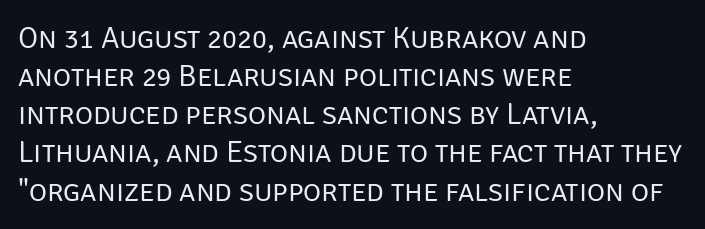
Q: Is the text bold? A: No.
Q: Is the text italic (slanted)? A: No, it is upright.
Q: Is the typeface a serif or a sans-serif typeface? A: Sans-serif.
Q: Is the text underlined? A: No.
Q: How is the paragraph aligned? A: Left-aligned.
Q: Is the spacing between letters normal or unusually wide? A: Normal.
Q: Width (condensed, normal, or wide)? A: Normal.
Q: Stroke contrast? A: Low.
Q: x-height? A: Large.
Q: Monospaced? A: No.
